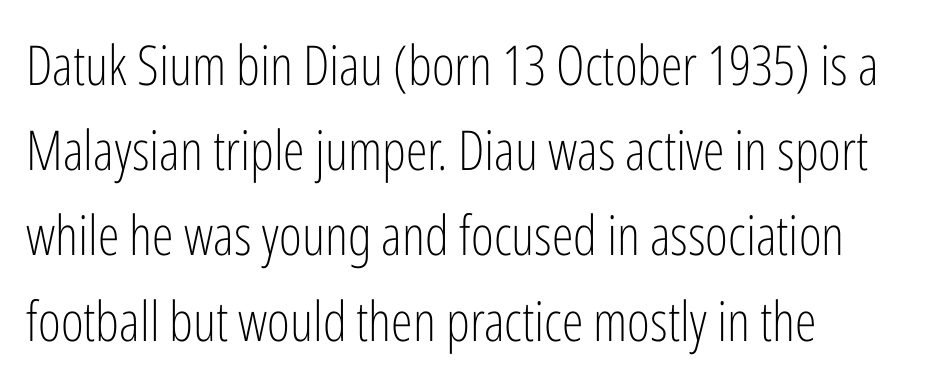
The image shows 55 px light, condensed sans-serif type, upright; set normal line spacing (1.55x), normal letter spacing, not underlined; low stroke contrast and a medium x-height.
